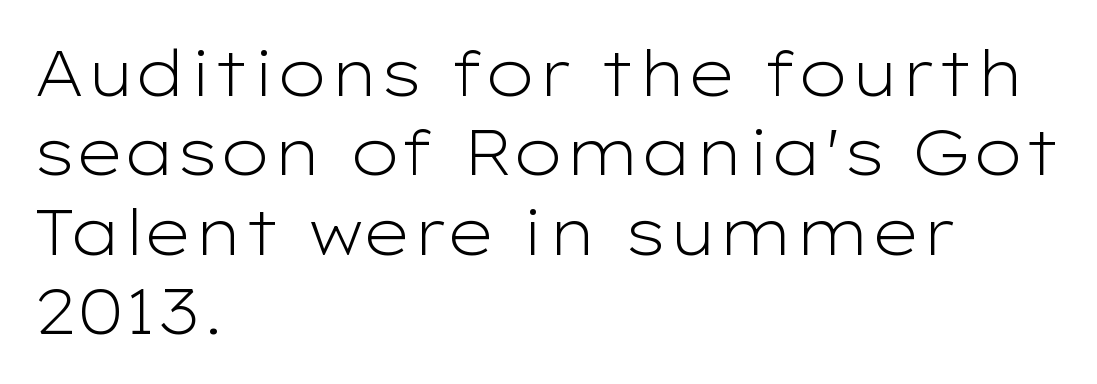
Each word holds together tightly as a unit, with standard inter-letter gaps. The letters stand upright; this is a roman face. Successive baselines arrive at the customary interval. The face used here is proportionally spaced, like ordinary book or web type.
